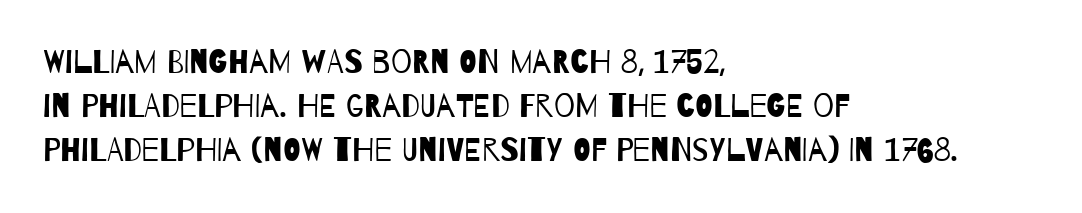
Q: Is the text bold? A: No.
Q: Is the typeface a serif or a sans-serif typeface? A: Sans-serif.
Q: Is the text underlined? A: No.
Q: How is the paragraph aligned? A: Left-aligned.
Q: Is the spacing between letters normal or unusually wide? A: Normal.
Q: Is the spacing between lines tight, normal or loose? A: Normal.
Q: Width (condensed, normal, or wide)? A: Condensed.
Q: Stroke contrast? A: Low.
Q: x-height? A: Large.
Q: Monospaced? A: No.
